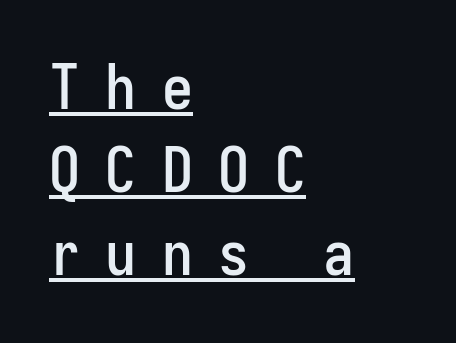
Q: Is the text italic (slanted)? A: No, it is upright.
Q: Is the typeface a serif or a sans-serif typeface? A: Sans-serif.
Q: Is the text underlined? A: Yes.
Q: How is the paragraph aligned? A: Left-aligned.
Q: Is the spacing between letters normal or unusually wide? A: Unusually wide.
Q: Is the spacing between lines tight, normal or loose? A: Normal.
Q: Width (condensed, normal, or wide)? A: Condensed.
Q: Stroke contrast? A: Low.
Q: x-height? A: Medium.
Q: Monospaced? A: No.
